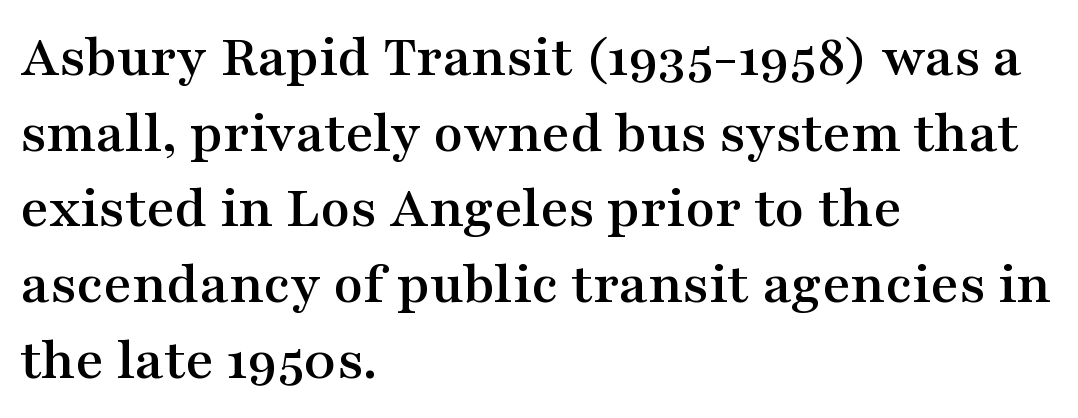
{"serif": "yes", "italic": "no", "width": "wide", "stroke_contrast": "medium", "x_height": "medium", "monospaced": "no", "underline": "no", "align": "left", "line_spacing_ratio": 1.24, "letter_spacing": "normal", "letter_spacing_em": 0.0, "glyph_px": 61}
